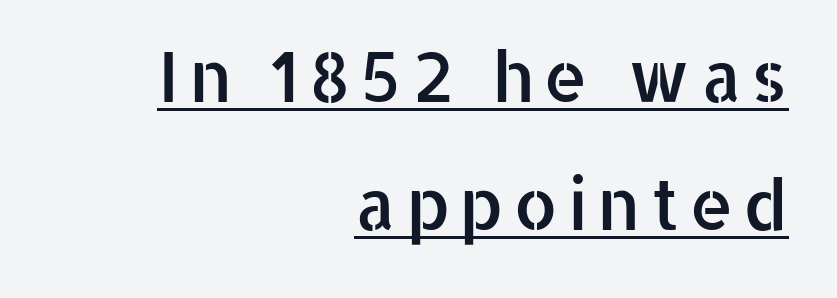
{"serif": "no", "italic": "no", "width": "normal", "stroke_contrast": "low", "x_height": "medium", "monospaced": "no", "underline": "yes", "align": "right", "line_spacing_ratio": 1.83, "glyph_px": 70}
